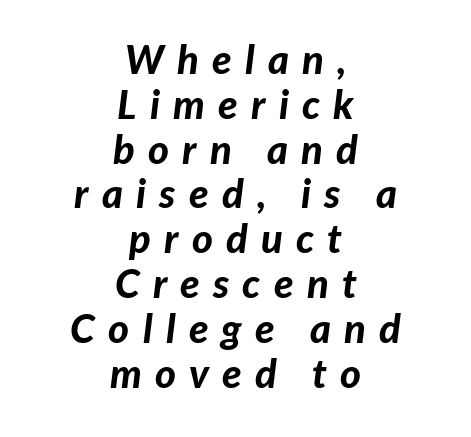
{"italic": "yes", "lean": "right", "slant_degrees": 7, "bold": "yes", "weight": "bold", "width": "normal", "stroke_contrast": "low", "x_height": "medium", "monospaced": "no", "underline": "no", "align": "center", "line_spacing": "tight", "line_spacing_ratio": 1.12, "letter_spacing": "wide", "letter_spacing_em": 0.33, "glyph_px": 40}
